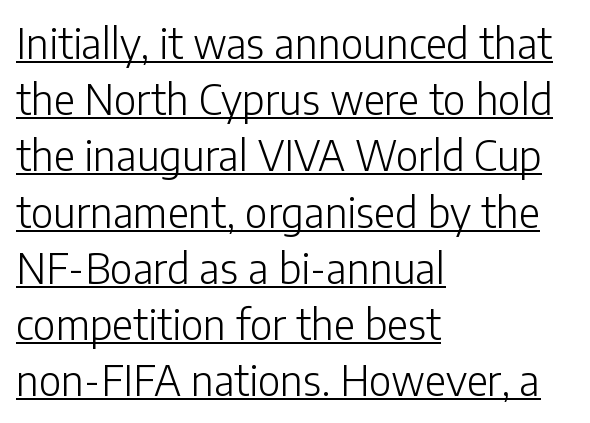
The image shows 41 px light sans-serif type, upright; set left-aligned, normal line spacing (1.37x), normal letter spacing, underlined; low stroke contrast and a medium x-height.
